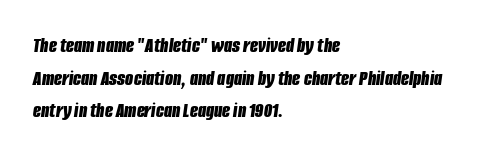
The image shows 21 px bold type, italic (leaning right); set left-aligned, normal line spacing (1.55x), normal letter spacing, not underlined.
